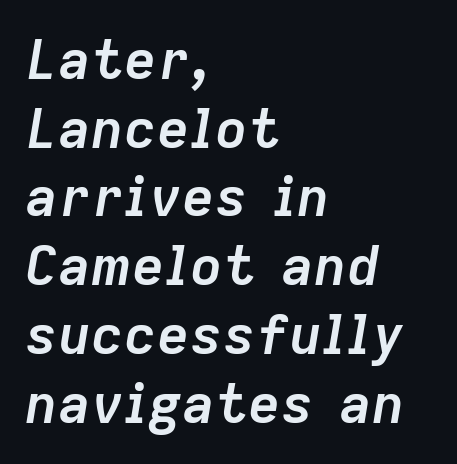
Compared with a centered layout, this one pins lines to the left instead. Weight: bold. In terms of leading, this rendering sits right in the middle. The font's italic variant was chosen for this text.
